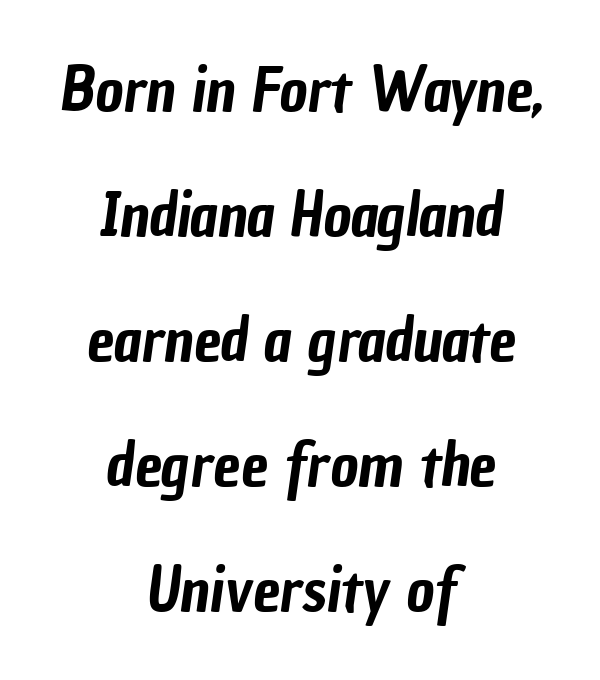
Q: Is the typeface a serif or a sans-serif typeface? A: Sans-serif.
Q: Is the text underlined? A: No.
Q: How is the paragraph aligned? A: Centered.
Q: Is the spacing between letters normal or unusually wide? A: Normal.
Q: Is the spacing between lines tight, normal or loose? A: Loose.
Q: Width (condensed, normal, or wide)? A: Condensed.
Q: Stroke contrast? A: Low.
Q: x-height? A: Medium.
Q: Monospaced? A: No.
